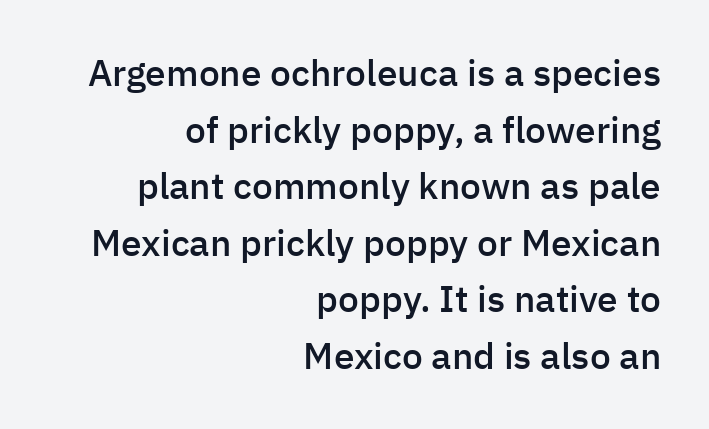
The image shows 37 px semibold sans-serif type, upright; set right-aligned, normal line spacing (1.53x), normal letter spacing, not underlined; low stroke contrast and a medium x-height.
